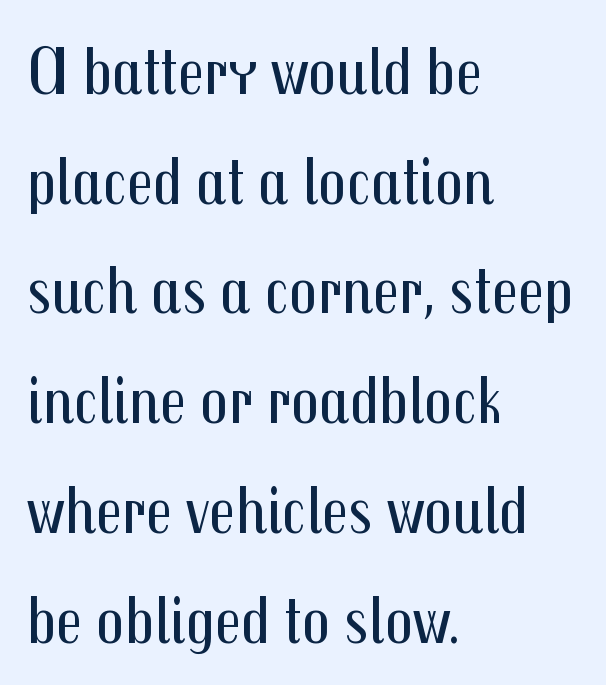
Horizontally, the lines are justified to the leading edge only. There is no visible air inserted between adjacent glyphs. Rendered with straight, roman letterforms. Is this a fixed-width face? No — the glyphs have proportional, varying widths.
